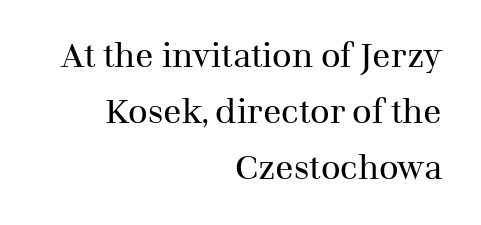
Q: Is the text bold? A: No.
Q: Is the text italic (slanted)? A: No, it is upright.
Q: Is the typeface a serif or a sans-serif typeface? A: Serif.
Q: Is the text underlined? A: No.
Q: How is the paragraph aligned? A: Right-aligned.
Q: Is the spacing between letters normal or unusually wide? A: Normal.
Q: Is the spacing between lines tight, normal or loose? A: Normal.
Q: Width (condensed, normal, or wide)? A: Normal.
Q: Stroke contrast? A: Medium.
Q: x-height? A: Medium.
Q: Monospaced? A: No.
